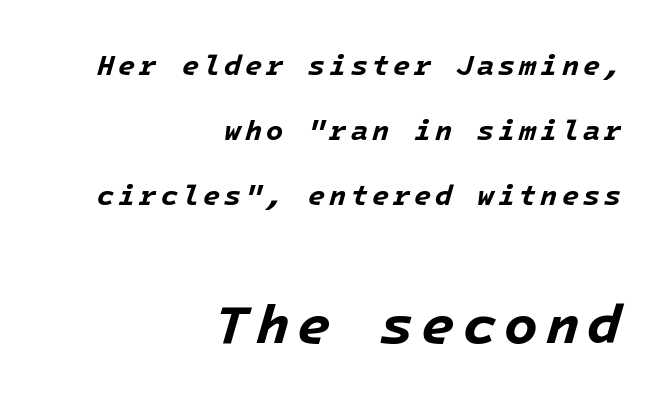
This sample uses an oblique cut, with every glyph tilted off the vertical. Quick note: interline space is abundant. Size contrast runs from small at the top to large at the bottom. Descenders hang freely into open space.
